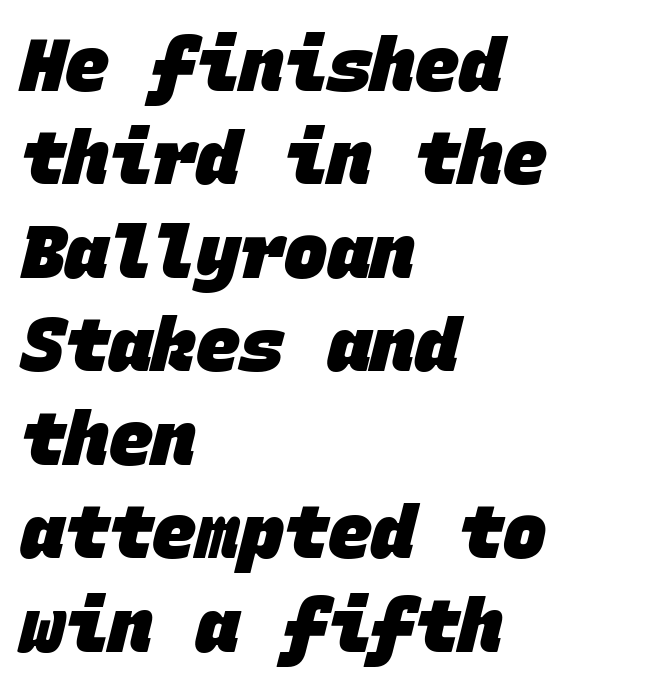
The image shows 73 px heavy sans-serif type, monospaced; set left-aligned, normal line spacing (1.28x), normal letter spacing, not underlined; low stroke contrast and a large x-height.
